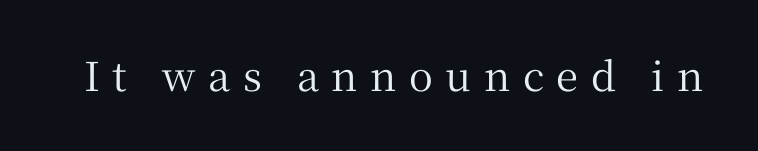
Here the glyphs are tracked loosely, breaking word shapes into spaced letters. This sample uses an upright cut, with every glyph sitting square on the baseline. Glance below the letters and you will spot only blank space. The passage shown is typed in a proportional face where columns would drift.
